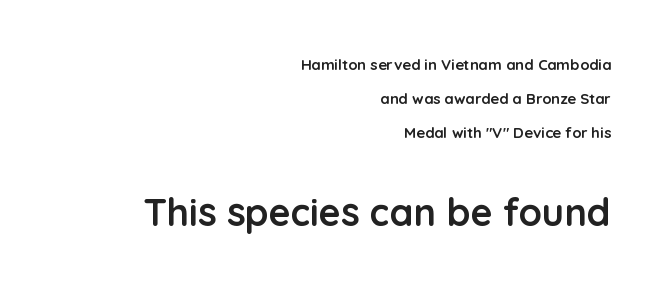
Q: Is the text bold? A: Yes.
Q: Is the text italic (slanted)? A: No, it is upright.
Q: Is the typeface a serif or a sans-serif typeface? A: Sans-serif.
Q: Is the text underlined? A: No.
Q: How is the paragraph aligned? A: Right-aligned.
Q: Is the spacing between letters normal or unusually wide? A: Normal.
Q: Is the spacing between lines tight, normal or loose? A: Loose.
Q: Which block of text is set in a larger size, the first (top) or the second (bottom)? A: The second (bottom) one.
Q: Width (condensed, normal, or wide)? A: Normal.
Q: Stroke contrast? A: Low.
Q: x-height? A: Medium.
Q: Monospaced? A: No.
